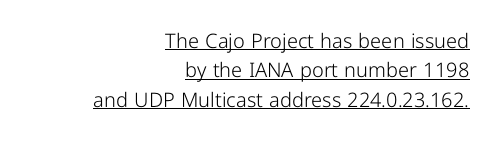
{"italic": "no", "bold": "no", "underline": "yes", "align": "right", "line_spacing": "normal", "line_spacing_ratio": 1.47, "letter_spacing": "normal", "letter_spacing_em": 0.0, "glyph_px": 20}
